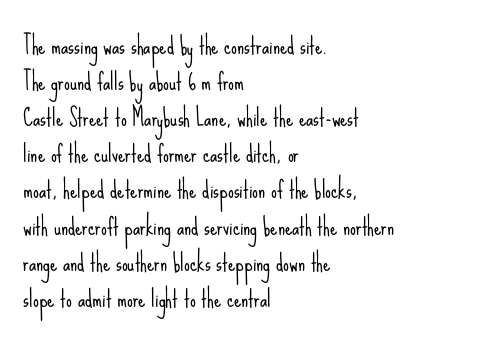
{"italic": "no", "bold": "no", "underline": "no", "align": "left", "line_spacing": "normal", "line_spacing_ratio": 1.57, "letter_spacing": "normal", "letter_spacing_em": 0.0, "glyph_px": 23}
